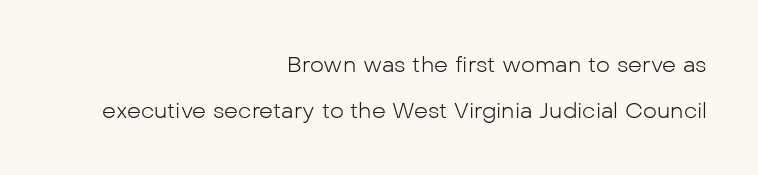
The image shows 22 px text type, upright; set right-aligned, loose line spacing (2.09x), normal letter spacing, not underlined.
